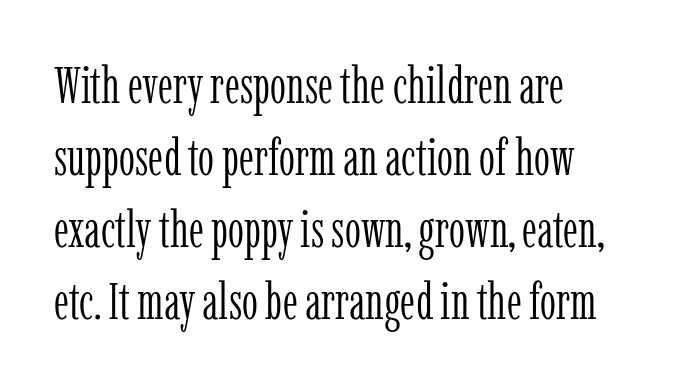
Q: Is the text bold? A: No.
Q: Is the text italic (slanted)? A: No, it is upright.
Q: Is the typeface a serif or a sans-serif typeface? A: Serif.
Q: Is the text underlined? A: No.
Q: How is the paragraph aligned? A: Left-aligned.
Q: Is the spacing between letters normal or unusually wide? A: Normal.
Q: Is the spacing between lines tight, normal or loose? A: Normal.
Q: Width (condensed, normal, or wide)? A: Condensed.
Q: Stroke contrast? A: Low.
Q: x-height? A: Medium.
Q: Monospaced? A: No.
